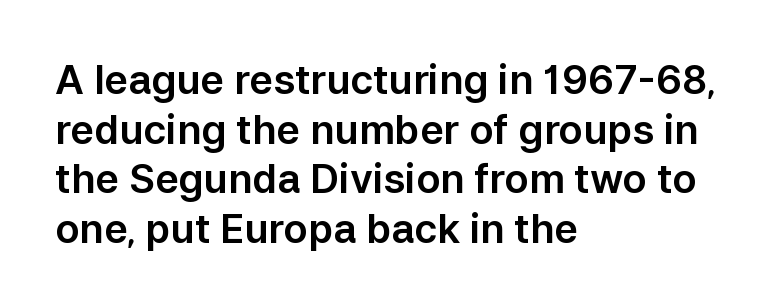
{"serif": "no", "italic": "no", "width": "normal", "stroke_contrast": "low", "x_height": "medium", "monospaced": "no", "underline": "no", "align": "left", "line_spacing_ratio": 1.24, "letter_spacing": "normal", "letter_spacing_em": 0.0, "glyph_px": 40}
